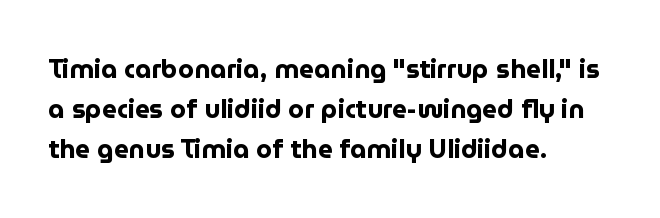
{"italic": "no", "bold": "yes", "underline": "no", "align": "left", "line_spacing": "normal", "line_spacing_ratio": 1.53, "letter_spacing": "normal", "letter_spacing_em": 0.0, "glyph_px": 26}
